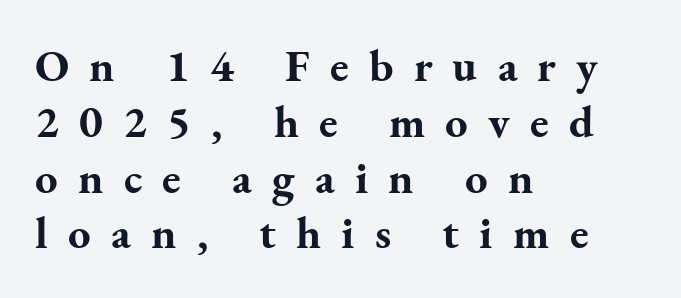
The image shows 45 px bold serif type, upright; set left-aligned, line spacing 1.24x, unusually wide letter spacing (+0.45 em), not underlined; medium stroke contrast and a small x-height.
